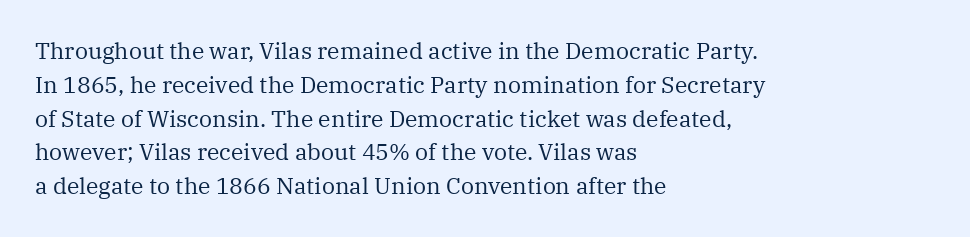
Just letters on the line, the space beneath them empty. Evenly set lines give the paragraph a standard silhouette. Heft: none added — not bold. Notice how the passage keeps a crisp vertical edge on the left only. No extra tracking has been applied to these lines. A roman cut, with each character standing at attention.
